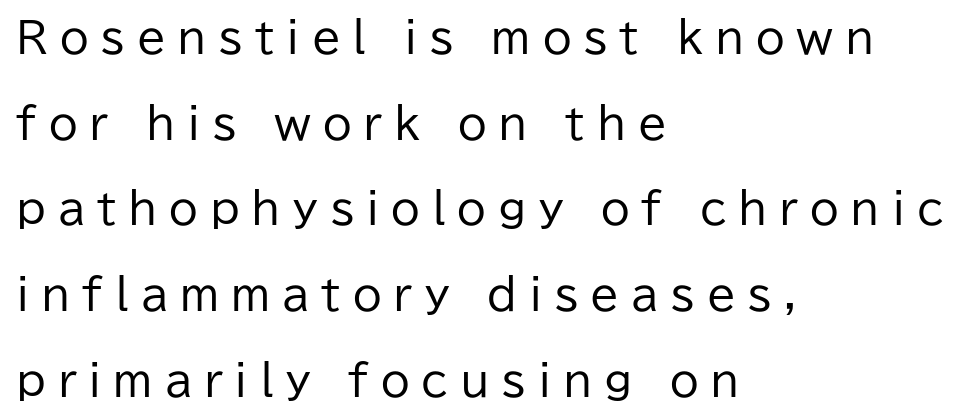
The image shows 42 px regular-weight sans-serif type, upright; set left-aligned, loose line spacing (2.04x), unusually wide letter spacing (+0.28 em), not underlined; low stroke contrast and a medium x-height.
